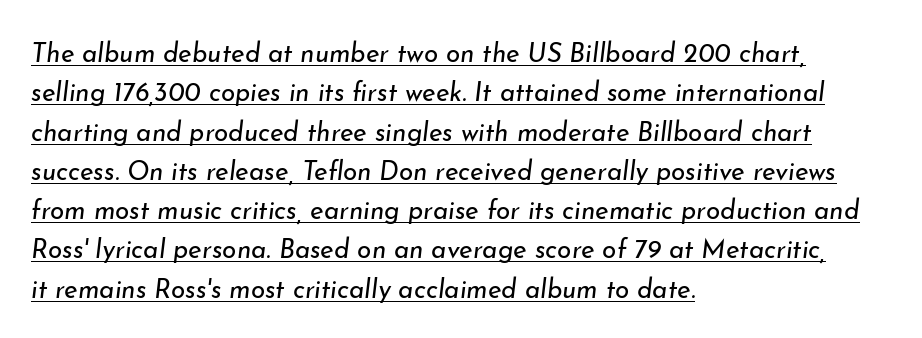
Compared with ordinary roman type, these characters are visibly tilted. Think standard paragraph weight, or any step lighter than that. Does the copy run flush right? No — it runs flush left. The typesetter has applied underlining to the passage shown. Reading down the column, the eye jumps a familiar distance to each next line.
